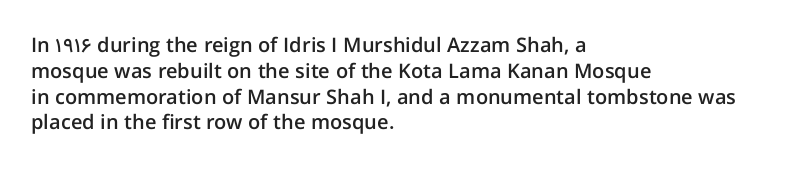
The image shows 20 px text type, upright; set left-aligned, normal line spacing (1.29x), normal letter spacing, not underlined.
